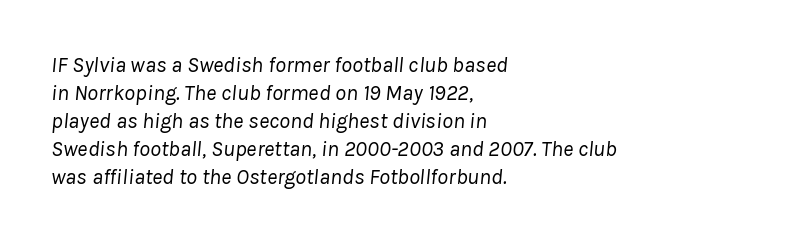
Quick note: italic. Letters have the restrained weight of plain body copy at most. The zone under the glyphs is completely vacant. How are the letters spaced? Ordinarily, with no added tracking.
